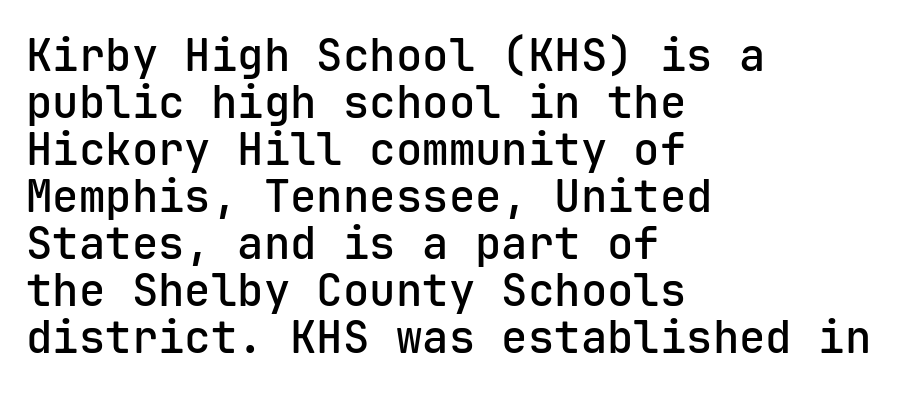
The image shows 44 px semibold sans-serif type, upright, monospaced; set left-aligned, tight line spacing (1.07x), normal letter spacing, not underlined; low stroke contrast and a medium x-height.
